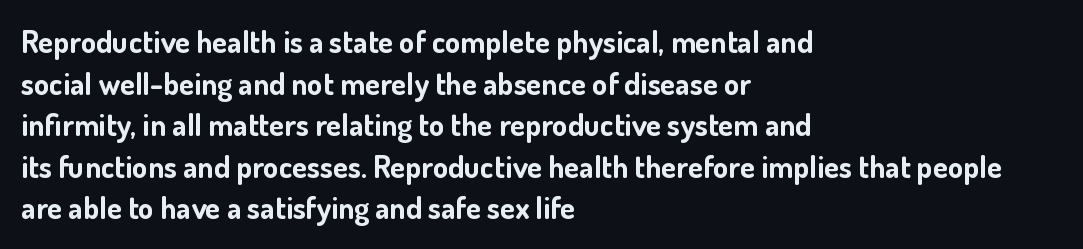
The image shows 31 px bold sans-serif type, upright; set left-aligned, normal line spacing (1.34x), normal letter spacing, not underlined; low stroke contrast and a small x-height.
